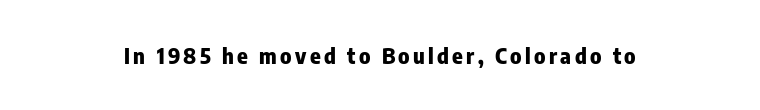
{"italic": "no", "bold": "yes", "underline": "no", "glyph_px": 22}
